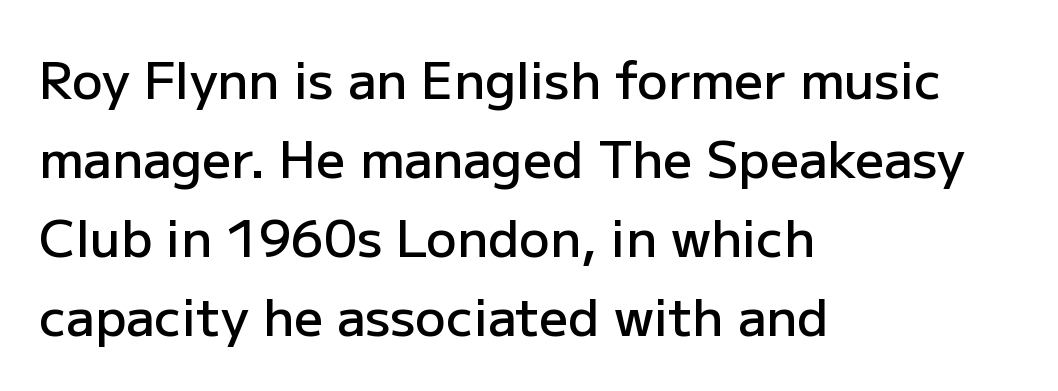
{"serif": "no", "italic": "no", "bold": "semi", "weight": "semibold", "width": "normal", "stroke_contrast": "low", "x_height": "medium", "monospaced": "no", "underline": "no", "align": "left", "line_spacing": "normal", "line_spacing_ratio": 1.55, "letter_spacing": "normal", "letter_spacing_em": 0.0, "glyph_px": 51}
